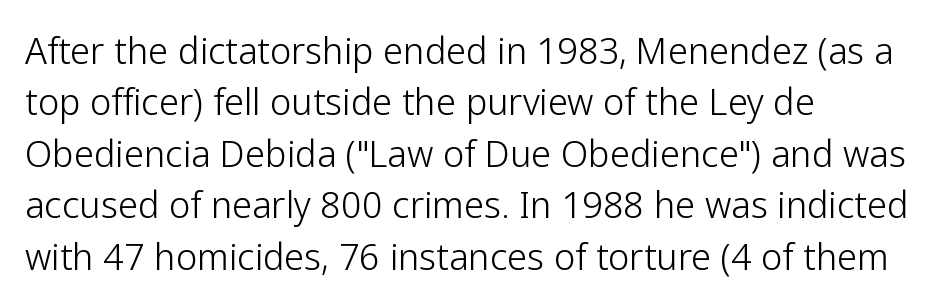
The image shows 36 px light sans-serif type, upright; set left-aligned, normal line spacing (1.43x), normal letter spacing, not underlined; low stroke contrast and a medium x-height.
